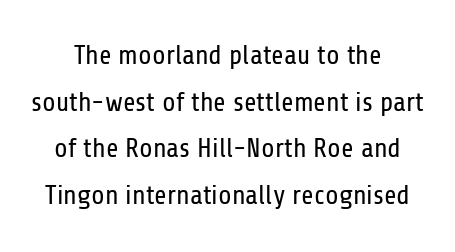
{"italic": "no", "bold": "no", "underline": "no", "line_spacing_ratio": 1.73, "letter_spacing": "normal", "letter_spacing_em": 0.0, "glyph_px": 27}
